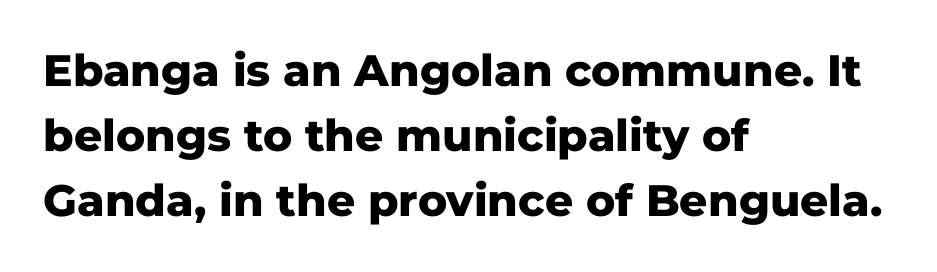
Q: Is the text bold? A: Yes.
Q: Is the text italic (slanted)? A: No, it is upright.
Q: Is the typeface a serif or a sans-serif typeface? A: Sans-serif.
Q: Is the text underlined? A: No.
Q: How is the paragraph aligned? A: Left-aligned.
Q: Is the spacing between letters normal or unusually wide? A: Normal.
Q: Is the spacing between lines tight, normal or loose? A: Normal.
Q: Width (condensed, normal, or wide)? A: Normal.
Q: Stroke contrast? A: Low.
Q: x-height? A: Medium.
Q: Monospaced? A: No.
